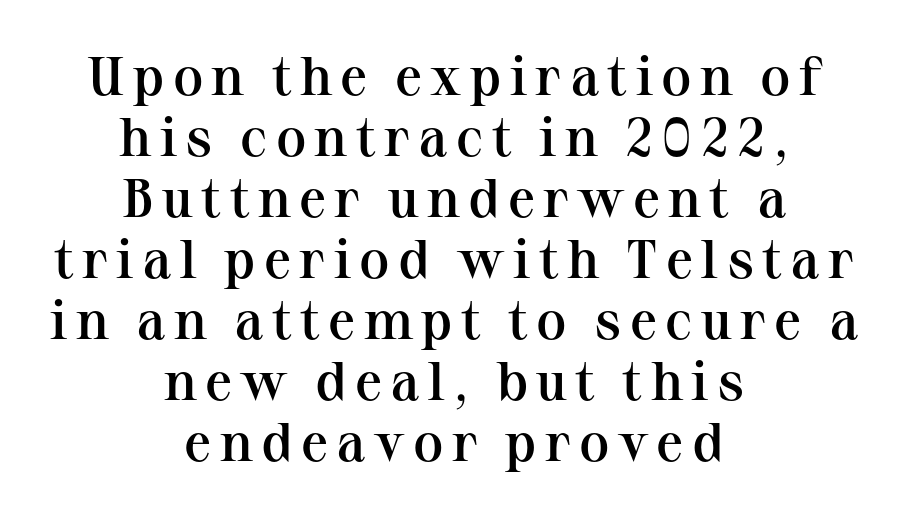
Q: Is the text bold? A: Semi-bold.
Q: Is the text italic (slanted)? A: No, it is upright.
Q: Is the typeface a serif or a sans-serif typeface? A: Serif.
Q: Is the text underlined? A: No.
Q: How is the paragraph aligned? A: Centered.
Q: Is the spacing between lines tight, normal or loose? A: Tight.
Q: Width (condensed, normal, or wide)? A: Normal.
Q: Stroke contrast? A: Medium.
Q: x-height? A: Medium.
Q: Monospaced? A: No.
